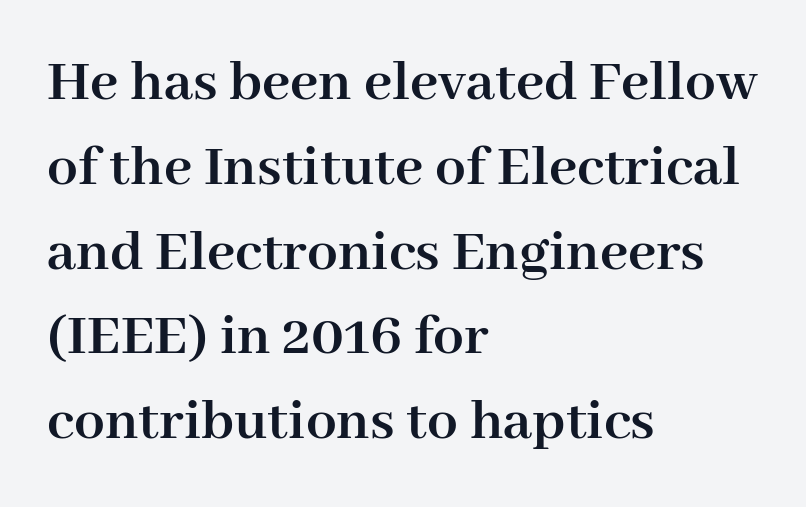
The image shows 61 px semibold serif type, upright; set left-aligned, normal line spacing (1.39x), normal letter spacing, not underlined; high stroke contrast and a medium x-height.
